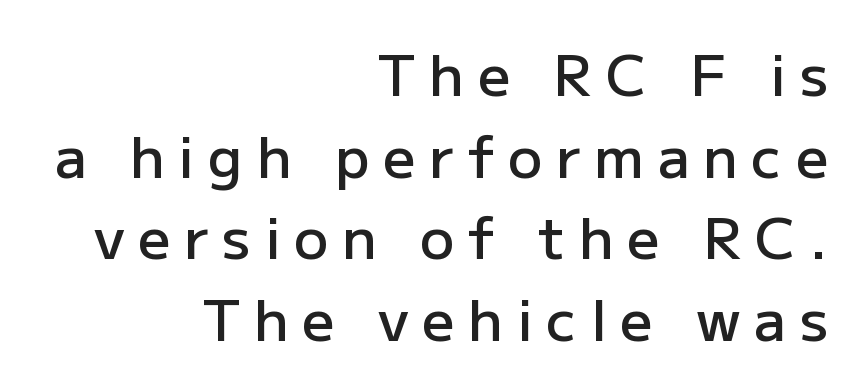
{"serif": "no", "italic": "no", "bold": "semi", "weight": "semibold", "width": "normal", "stroke_contrast": "low", "x_height": "medium", "monospaced": "no", "underline": "no", "align": "right", "line_spacing": "normal", "line_spacing_ratio": 1.43, "letter_spacing": "wide", "letter_spacing_em": 0.24, "glyph_px": 57}
